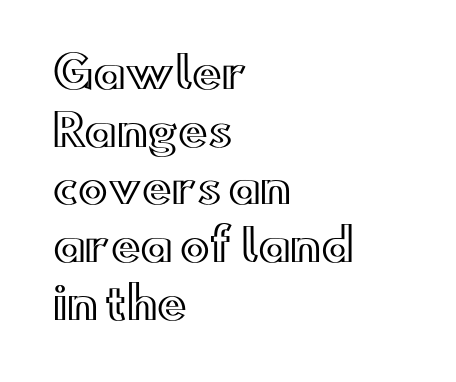
Q: Is the text italic (slanted)? A: No, it is upright.
Q: Is the text underlined? A: No.
Q: How is the paragraph aligned? A: Left-aligned.
Q: Is the spacing between letters normal or unusually wide? A: Normal.
Q: Is the spacing between lines tight, normal or loose? A: Normal.
Q: Width (condensed, normal, or wide)? A: Wide.
Q: x-height? A: Small.
Q: Monospaced? A: No.
